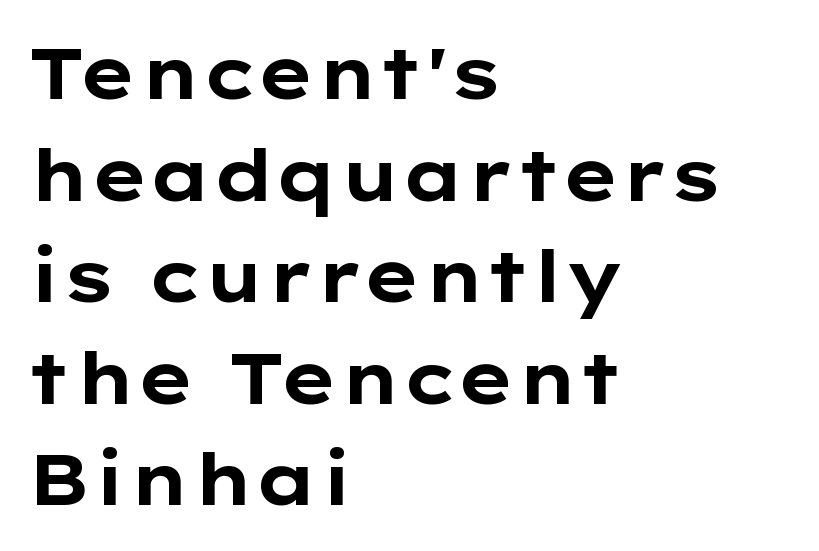
{"serif": "no", "italic": "no", "bold": "yes", "weight": "bold", "width": "wide", "stroke_contrast": "low", "x_height": "medium", "monospaced": "no", "underline": "no", "align": "left", "line_spacing": "normal", "line_spacing_ratio": 1.41, "letter_spacing": "normal", "letter_spacing_em": 0.0, "glyph_px": 72}
